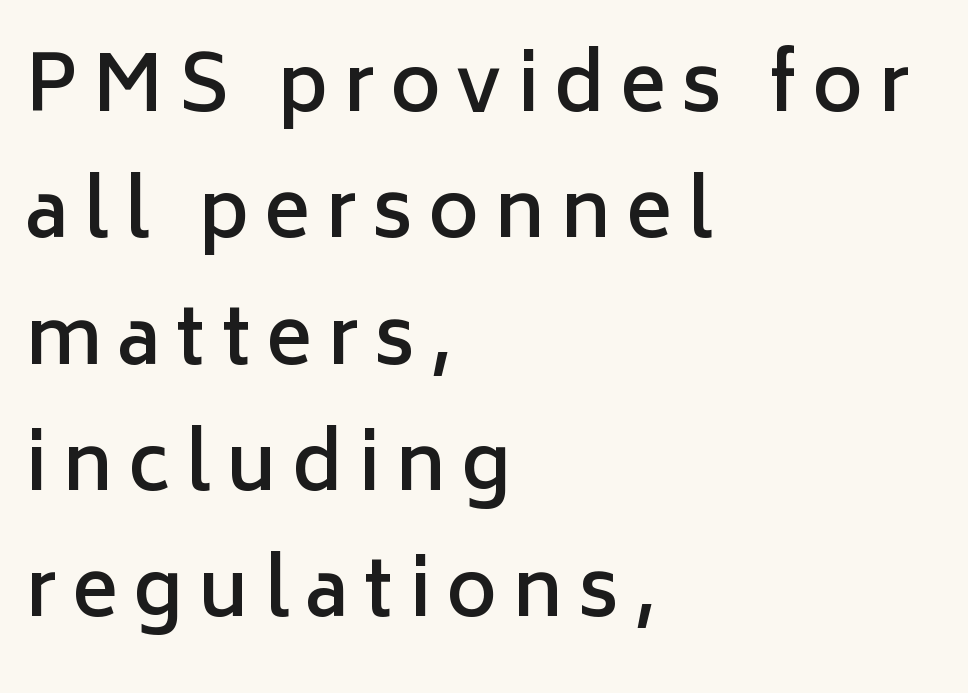
Q: Is the text bold? A: Semi-bold.
Q: Is the text italic (slanted)? A: No, it is upright.
Q: Is the typeface a serif or a sans-serif typeface? A: Sans-serif.
Q: Is the text underlined? A: No.
Q: How is the paragraph aligned? A: Left-aligned.
Q: Is the spacing between letters normal or unusually wide? A: Unusually wide.
Q: Is the spacing between lines tight, normal or loose? A: Normal.
Q: Width (condensed, normal, or wide)? A: Normal.
Q: Stroke contrast? A: Low.
Q: x-height? A: Medium.
Q: Monospaced? A: No.
